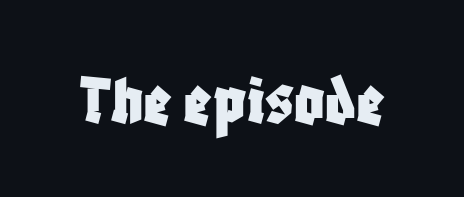
Q: Is the text italic (slanted)? A: No, it is upright.
Q: Is the typeface a serif or a sans-serif typeface? A: Sans-serif.
Q: Is the text underlined? A: No.
Q: Is the spacing between letters normal or unusually wide? A: Normal.
Q: Width (condensed, normal, or wide)? A: Condensed.
Q: Stroke contrast? A: Low.
Q: x-height? A: Large.
Q: Monospaced? A: No.
